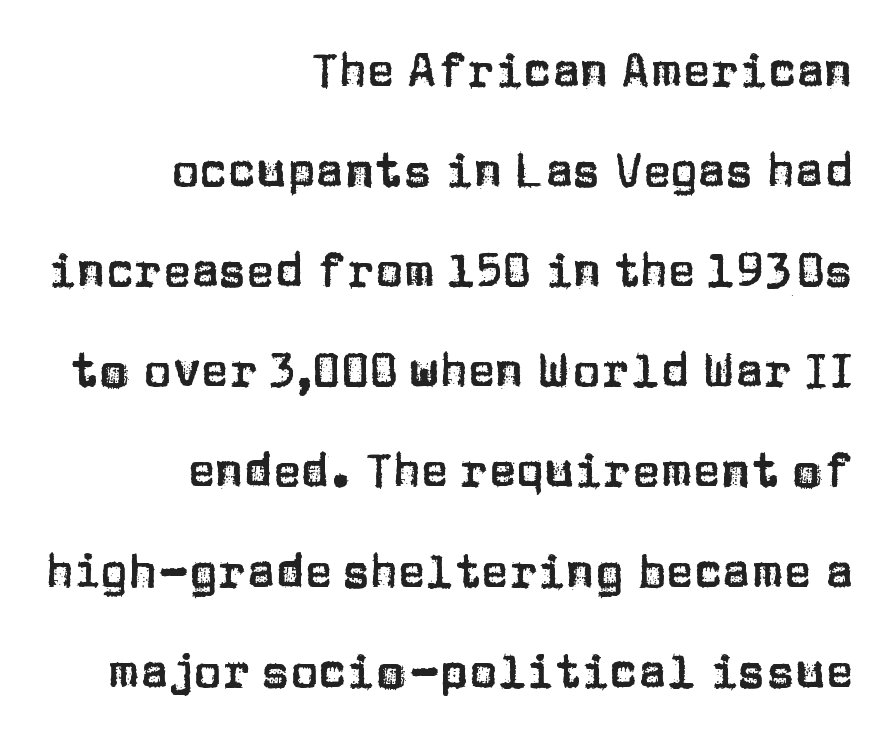
{"serif": "no", "italic": "no", "width": "normal", "stroke_contrast": "low", "x_height": "large", "monospaced": "no", "underline": "no", "align": "right", "line_spacing": "loose", "line_spacing_ratio": 2.13, "letter_spacing": "normal", "letter_spacing_em": 0.0, "glyph_px": 47}
